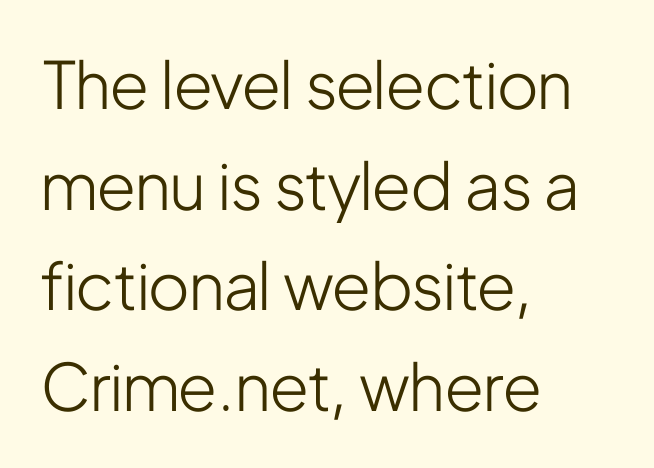
Q: Is the text bold? A: No.
Q: Is the text italic (slanted)? A: No, it is upright.
Q: Is the typeface a serif or a sans-serif typeface? A: Sans-serif.
Q: Is the text underlined? A: No.
Q: How is the paragraph aligned? A: Left-aligned.
Q: Is the spacing between letters normal or unusually wide? A: Normal.
Q: Is the spacing between lines tight, normal or loose? A: Normal.
Q: Width (condensed, normal, or wide)? A: Condensed.
Q: Stroke contrast? A: Low.
Q: x-height? A: Medium.
Q: Monospaced? A: No.
